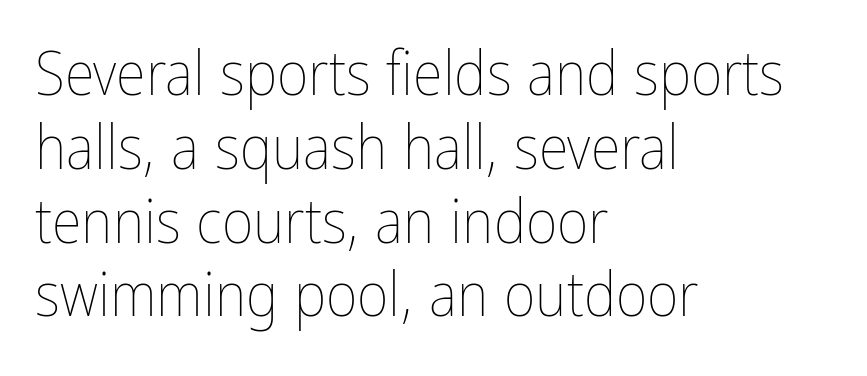
{"italic": "no", "bold": "no", "weight": "thin", "width": "condensed", "stroke_contrast": "low", "x_height": "medium", "monospaced": "no", "underline": "no", "align": "left", "line_spacing_ratio": 1.21, "letter_spacing": "normal", "letter_spacing_em": 0.0, "glyph_px": 61}
